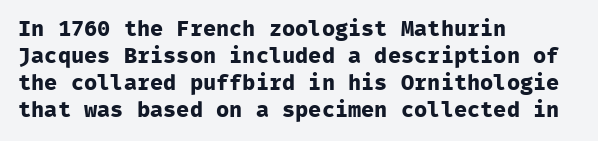
{"italic": "no", "bold": "yes", "underline": "no", "align": "left", "line_spacing_ratio": 1.23, "letter_spacing": "normal", "letter_spacing_em": 0.0, "glyph_px": 22}
